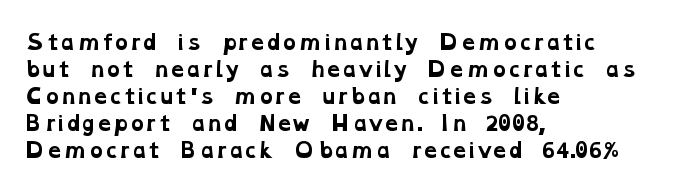
{"bold": "yes", "underline": "no", "align": "left", "line_spacing": "normal", "line_spacing_ratio": 1.35, "letter_spacing": "normal", "letter_spacing_em": 0.0, "glyph_px": 20}
